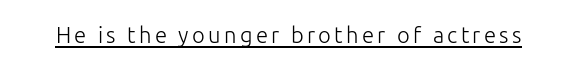
This sample uses an upright cut, with every glyph sitting square on the baseline. The face used here appears with an underline applied. Is the stroke heavy? The answer is a plain regular-or-lighter.
